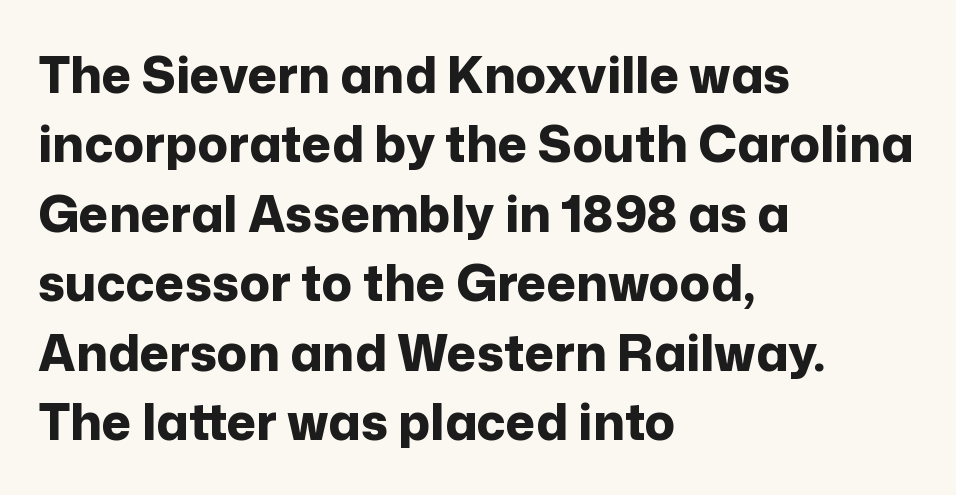
The image shows 50 px bold sans-serif type, upright; set left-aligned, normal line spacing (1.39x), normal letter spacing, not underlined; low stroke contrast and a medium x-height.
